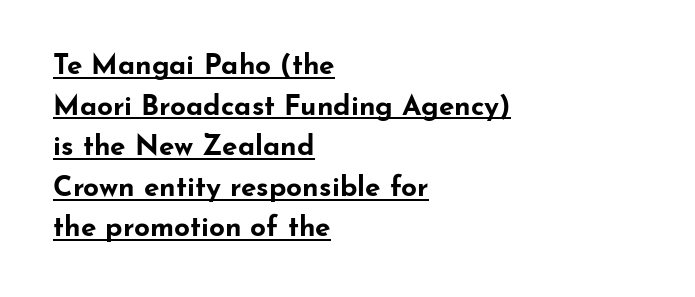
The image shows 28 px bold, wide sans-serif type, upright; set left-aligned, normal line spacing (1.45x), normal letter spacing, underlined; low stroke contrast and a small x-height.
